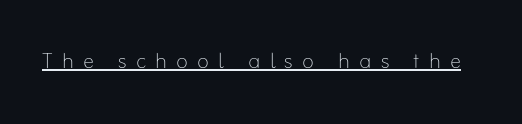
Q: Is the text bold? A: No.
Q: Is the text italic (slanted)? A: No, it is upright.
Q: Is the text underlined? A: Yes.
Q: Is the spacing between letters normal or unusually wide? A: Unusually wide.
Q: Width (condensed, normal, or wide)? A: Normal.
Q: Stroke contrast? A: Low.
Q: x-height? A: Small.
Q: Monospaced? A: No.
